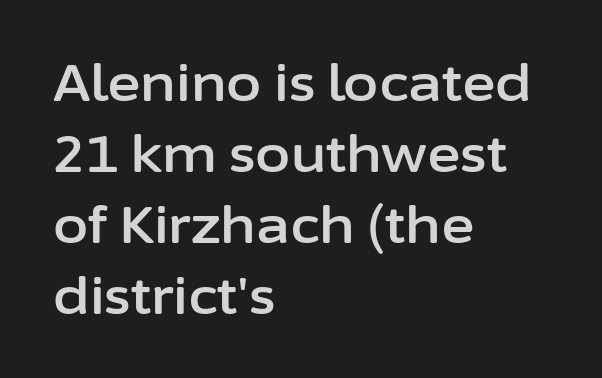
{"serif": "no", "italic": "no", "width": "normal", "stroke_contrast": "low", "x_height": "medium", "monospaced": "no", "underline": "no", "align": "left", "line_spacing": "normal", "line_spacing_ratio": 1.39, "letter_spacing": "normal", "letter_spacing_em": 0.0, "glyph_px": 51}
